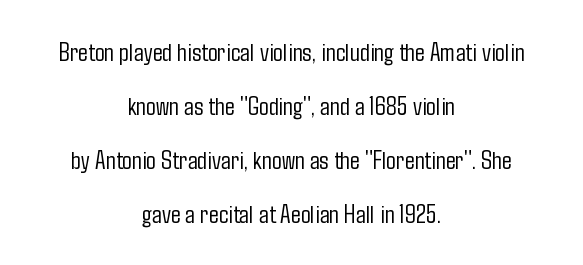
A student would call this center alignment; a typographer would say set centered. The font sits on the lighter half of the weight spectrum, regular included. The typography opts for an upright posture over an oblique one. The zone under the glyphs is completely vacant.
